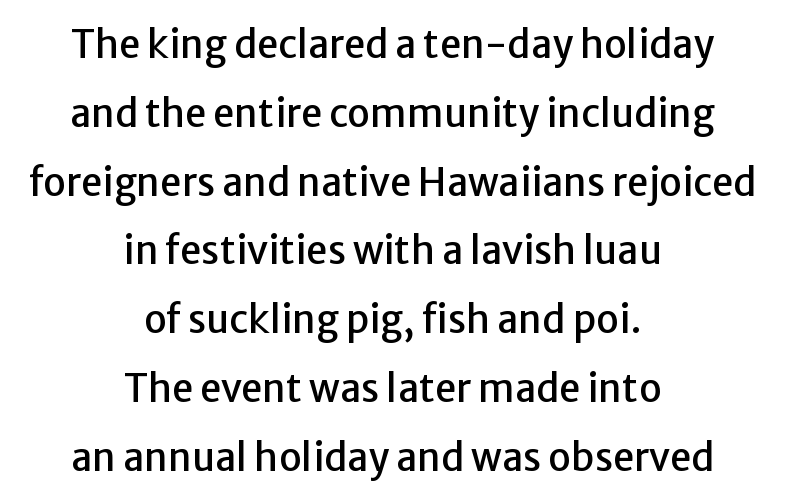
A sans-serif font was chosen for this passage. Rendered with straight, roman letterforms. Characters follow at the spacing the type designer built in. Glance below the letters and you will spot only blank space. Looks like regular typesetting: each glyph gets only the width it needs. Alignment: centered.
